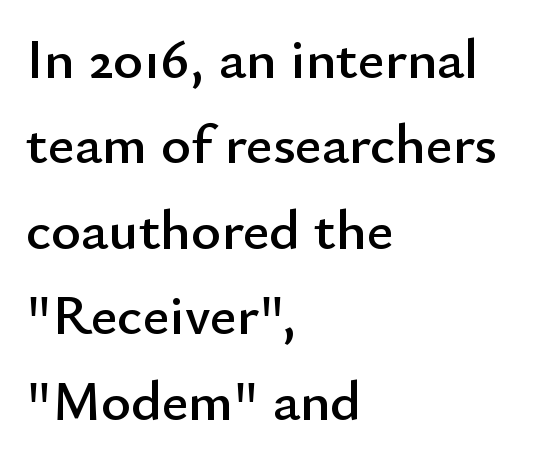
Honestly, there is no underline to notice here at all. The lettering holds an erect, upright posture throughout. Regular leading. The letters advance in unequal steps, a hallmark of proportional type. Notice how the passage keeps a crisp vertical edge on the left only.
